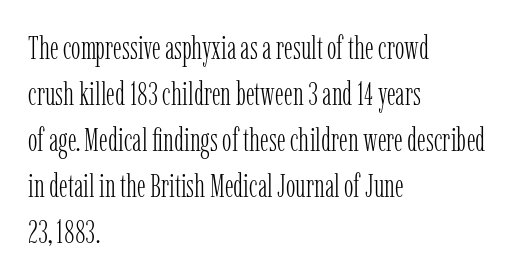
Varying glyph widths throughout — classic text-font behaviour. Caption: standard tracking, unaltered. Observe the serifs anchoring each vertical stroke in this sample. The compositor pushed each line to the left boundary. Upright lettering throughout. Regarding leading, the lines here are spaced in the standard way.
